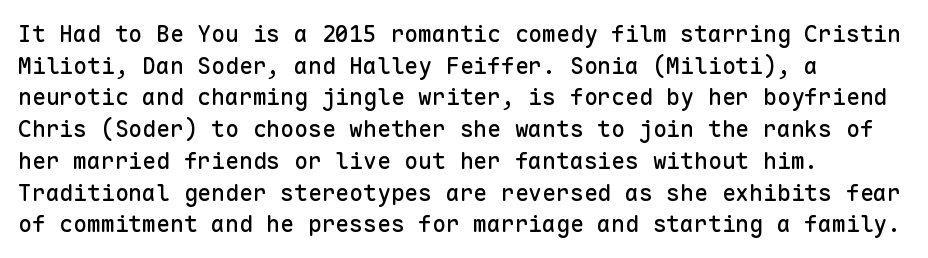
Q: Is the text italic (slanted)? A: No, it is upright.
Q: Is the text underlined? A: No.
Q: How is the paragraph aligned? A: Left-aligned.
Q: Is the spacing between letters normal or unusually wide? A: Normal.
Q: Is the spacing between lines tight, normal or loose? A: Normal.
